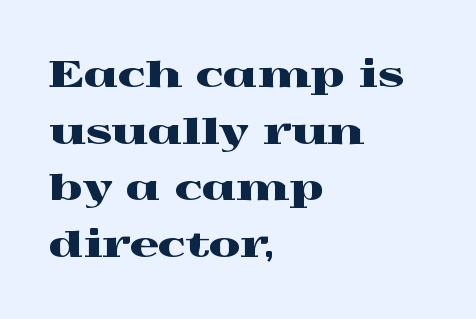
{"serif": "yes", "italic": "no", "width": "wide", "x_height": "medium", "monospaced": "no", "underline": "no", "align": "left", "line_spacing": "normal", "line_spacing_ratio": 1.57, "letter_spacing": "normal", "letter_spacing_em": 0.0, "glyph_px": 36}
